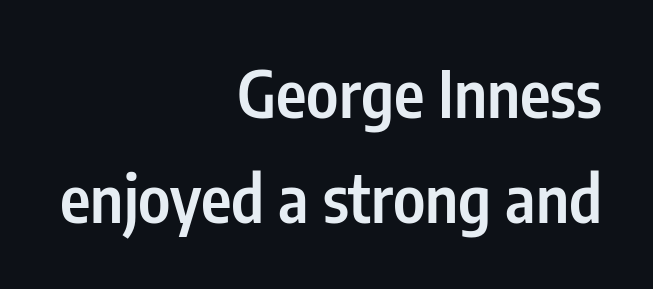
Standard letterfit; no display-style spreading of the glyphs. Each glyph is drawn with semibold strokes, heavier than normal yet not fully bold. Type without underlining. Every character sits straight up, as roman type does. Typographically, this falls in the sans-serif category. Notice how the passage keeps a crisp vertical edge on the right only.
